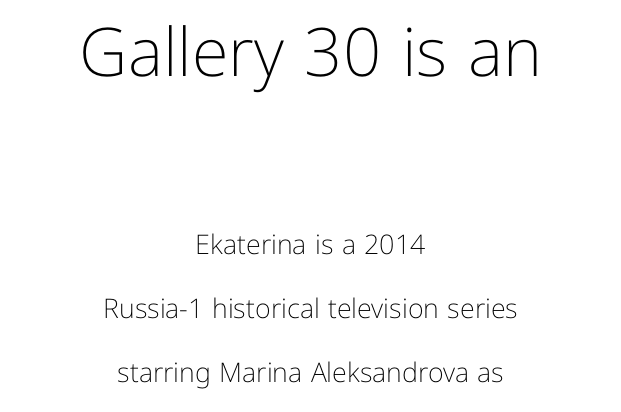
The image shows 67 px light sans-serif type, upright; set centered, loose line spacing (2.37x), normal letter spacing, not underlined; the first (top) block is 2.48x larger; low stroke contrast and a medium x-height.
